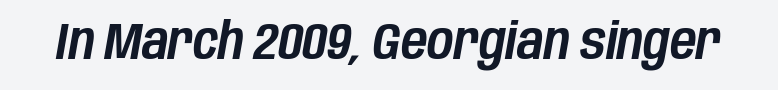
Q: Is the text italic (slanted)? A: Yes, it leans right by about 10 degrees.
Q: Is the text underlined? A: No.
Q: Is the spacing between letters normal or unusually wide? A: Normal.
Q: Width (condensed, normal, or wide)? A: Condensed.
Q: Stroke contrast? A: Low.
Q: x-height? A: Large.
Q: Monospaced? A: No.
